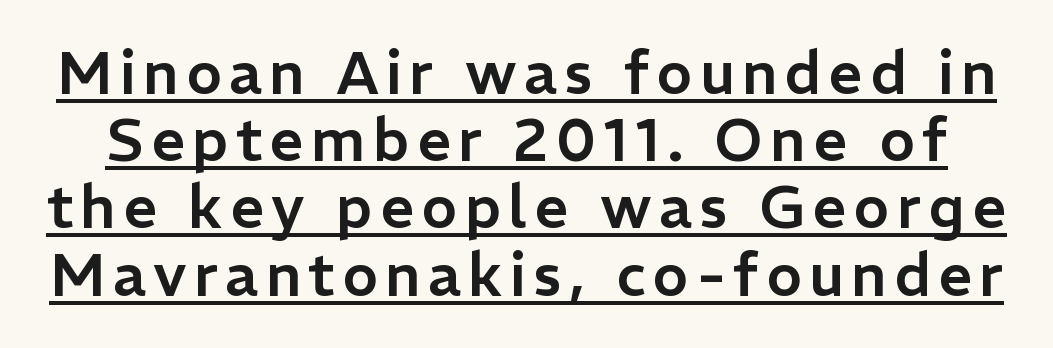
{"serif": "no", "italic": "no", "width": "normal", "stroke_contrast": "low", "x_height": "medium", "monospaced": "no", "underline": "yes", "line_spacing": "tight", "line_spacing_ratio": 1.12, "glyph_px": 60}
